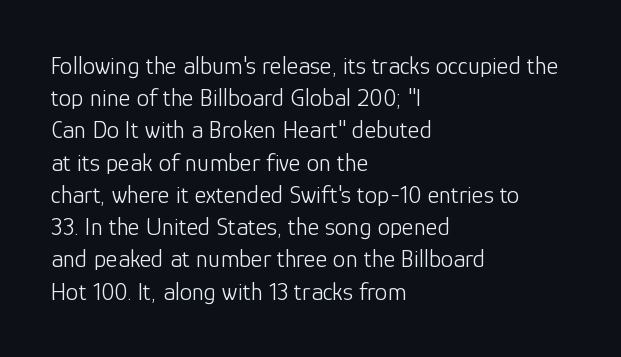
{"italic": "no", "bold": "no", "underline": "no", "align": "left", "line_spacing": "normal", "line_spacing_ratio": 1.29, "letter_spacing": "normal", "letter_spacing_em": 0.0, "glyph_px": 25}
